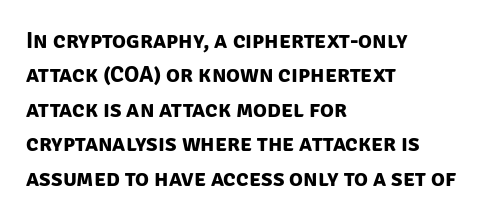
{"bold": "yes", "underline": "no", "align": "left", "line_spacing": "normal", "line_spacing_ratio": 1.5, "letter_spacing": "normal", "letter_spacing_em": 0.0, "glyph_px": 23}
